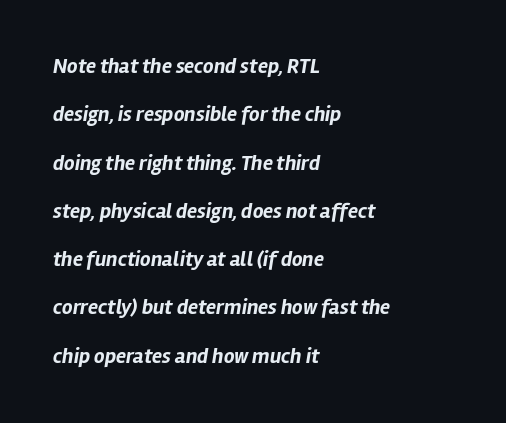
Q: Is the text bold? A: Yes.
Q: Is the text italic (slanted)? A: Yes, it leans right by about 12 degrees.
Q: Is the text underlined? A: No.
Q: How is the paragraph aligned? A: Left-aligned.
Q: Is the spacing between letters normal or unusually wide? A: Normal.
Q: Is the spacing between lines tight, normal or loose? A: Loose.
